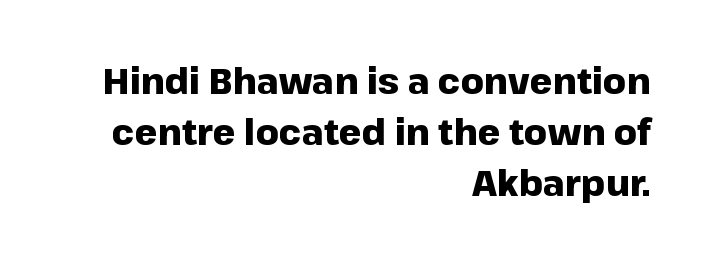
A typesetter would mark this as roman, not italic. Whoever set this chose a conventional vertical rhythm. In terms of weight, the rendering is a true, heavy bold. These lines are rendered in a variable-pitch font. Each row of text sits above clean, open space.
